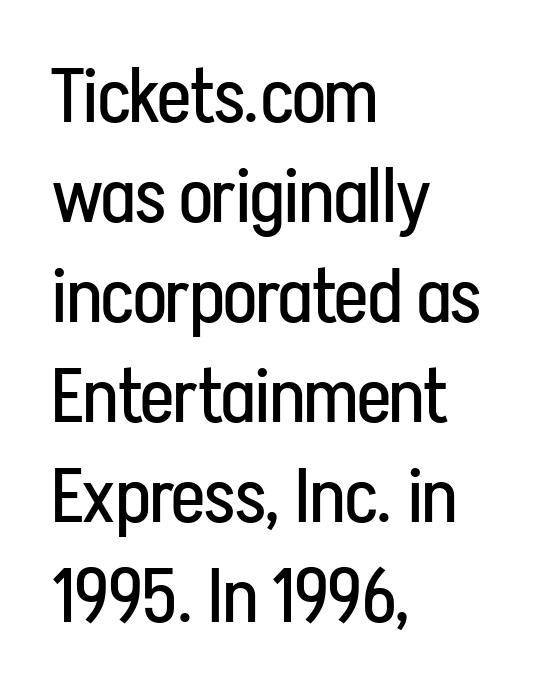
A bare baseline throughout the passage. The face used here is a sans, in the tradition of grotesques and geometrics. Summary of weight: not heavy and not bold. Honestly, the letter spacing is just normal — you wouldn't notice it.
